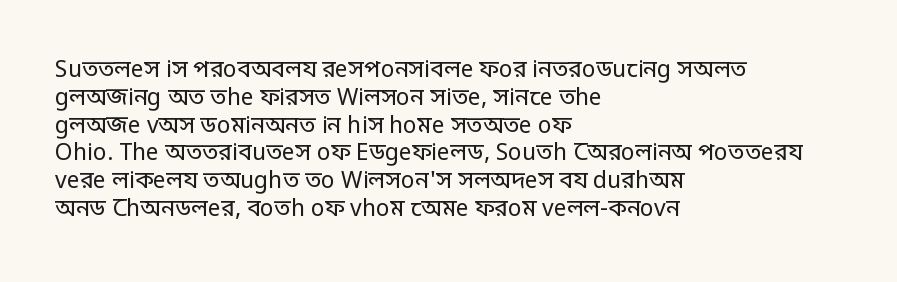
{"italic": "no", "bold": "no", "underline": "no", "align": "left", "line_spacing_ratio": 1.21, "letter_spacing": "normal", "letter_spacing_em": 0.0, "glyph_px": 23}
